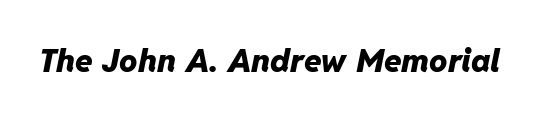
The image shows 32 px heavy type, italic (leaning right); set normal letter spacing, not underlined; low stroke contrast and a medium x-height.
